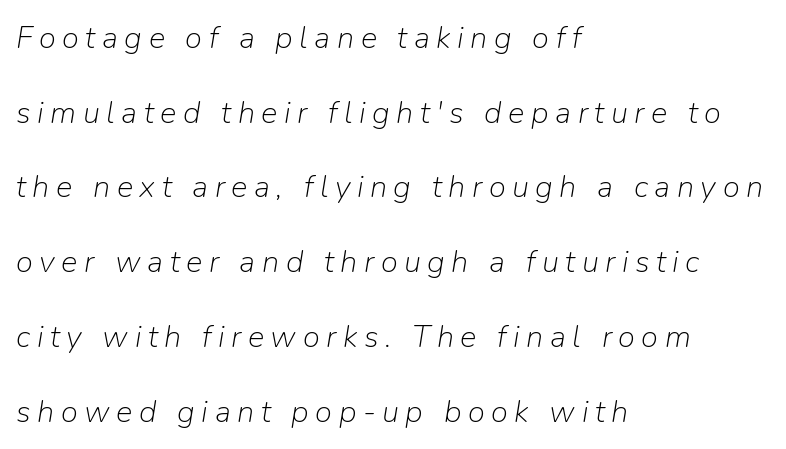
The image shows 31 px light type, italic (leaning right); set left-aligned, loose line spacing (2.41x), unusually wide letter spacing (+0.21 em), not underlined; low stroke contrast and a medium x-height.
